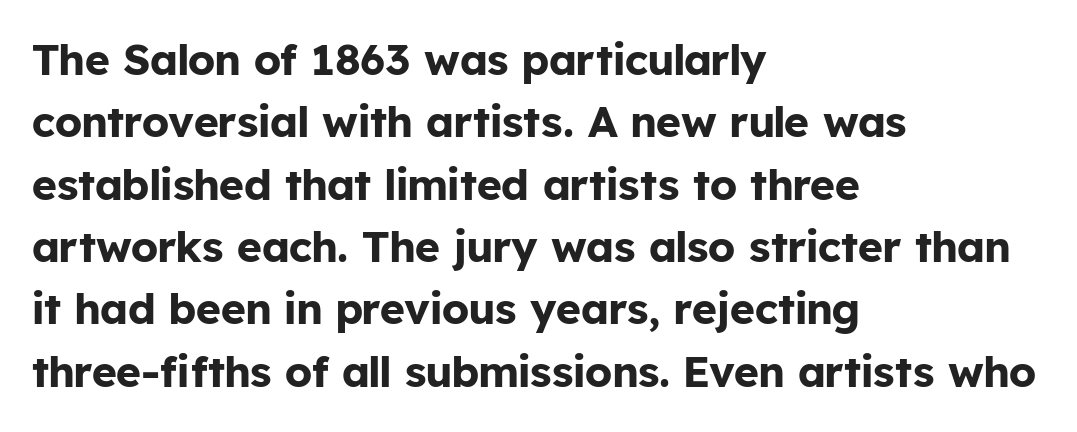
Q: Is the text bold? A: Yes.
Q: Is the text italic (slanted)? A: No, it is upright.
Q: Is the typeface a serif or a sans-serif typeface? A: Sans-serif.
Q: Is the text underlined? A: No.
Q: How is the paragraph aligned? A: Left-aligned.
Q: Is the spacing between letters normal or unusually wide? A: Normal.
Q: Is the spacing between lines tight, normal or loose? A: Normal.
Q: Width (condensed, normal, or wide)? A: Normal.
Q: Stroke contrast? A: Low.
Q: x-height? A: Medium.
Q: Monospaced? A: No.
